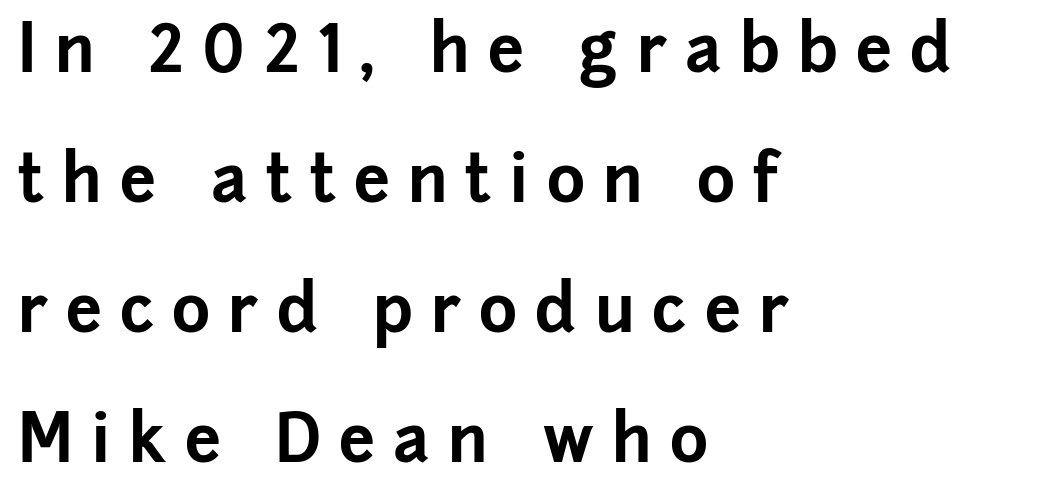
A dark, heavy texture on the line: the type is bold. Is there any slant? The stems are plumb. A typesetter would call this leading open, well beyond the default. Proportional: the letters do not fall into vertical columns. Short and long lines alike share a common starting point at left. How are the letters spaced? Widely, with obvious added tracking.
